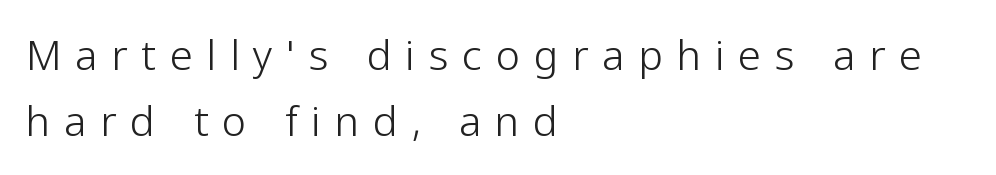
The image shows 41 px light sans-serif type, upright; set left-aligned, normal line spacing (1.61x), unusually wide letter spacing (+0.34 em), not underlined; low stroke contrast and a medium x-height.
